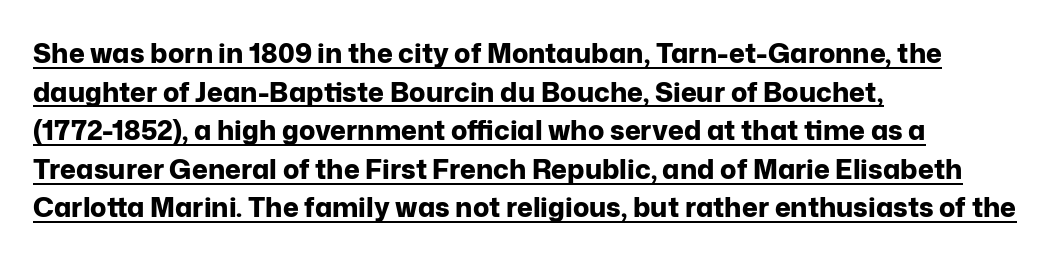
The image shows 27 px bold type, upright; set left-aligned, normal line spacing (1.43x), normal letter spacing, underlined.
